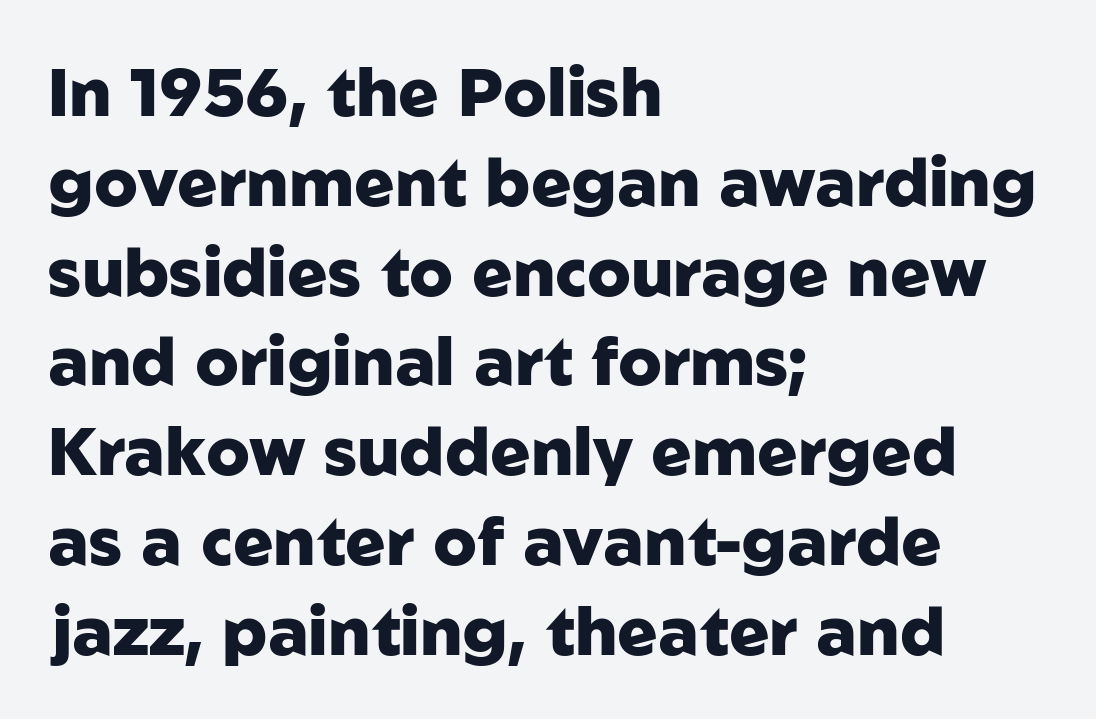
Q: Is the text bold? A: Yes.
Q: Is the text italic (slanted)? A: No, it is upright.
Q: Is the typeface a serif or a sans-serif typeface? A: Sans-serif.
Q: Is the text underlined? A: No.
Q: How is the paragraph aligned? A: Left-aligned.
Q: Is the spacing between letters normal or unusually wide? A: Normal.
Q: Is the spacing between lines tight, normal or loose? A: Normal.
Q: Width (condensed, normal, or wide)? A: Normal.
Q: Stroke contrast? A: Low.
Q: x-height? A: Medium.
Q: Monospaced? A: No.
